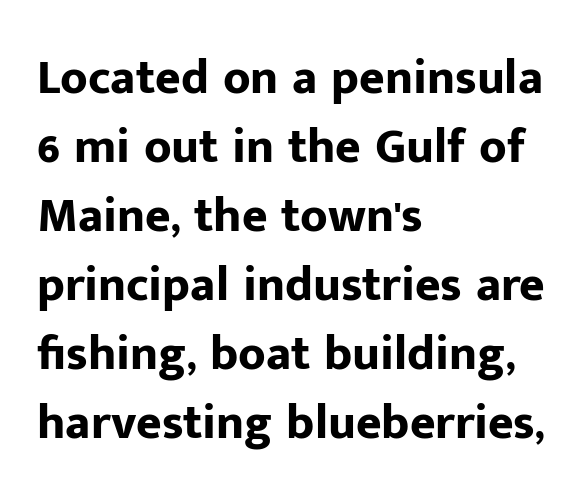
The image shows 49 px bold sans-serif type, upright; set left-aligned, normal line spacing (1.41x), normal letter spacing, not underlined; low stroke contrast and a medium x-height.
